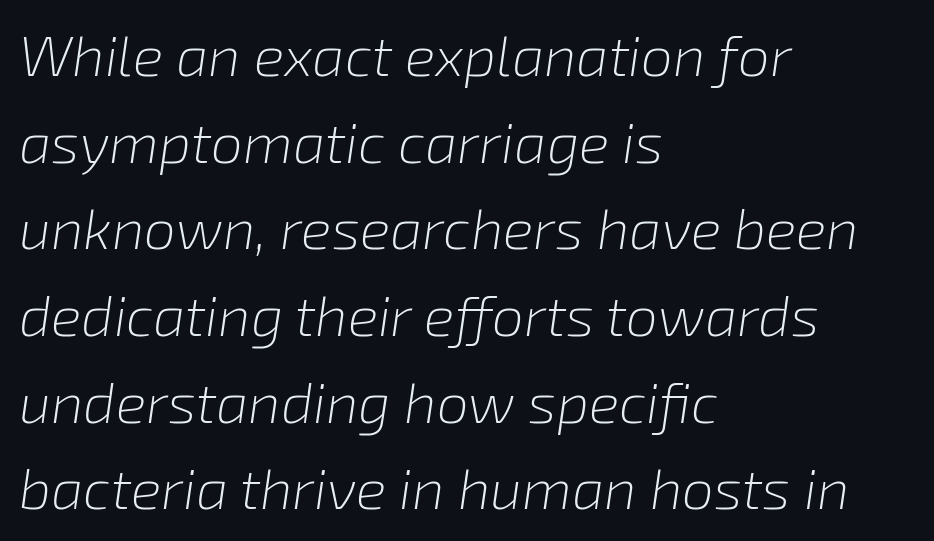
The image shows 57 px light type, italic (leaning right); set left-aligned, normal line spacing (1.52x), normal letter spacing, not underlined; low stroke contrast and a medium x-height.
